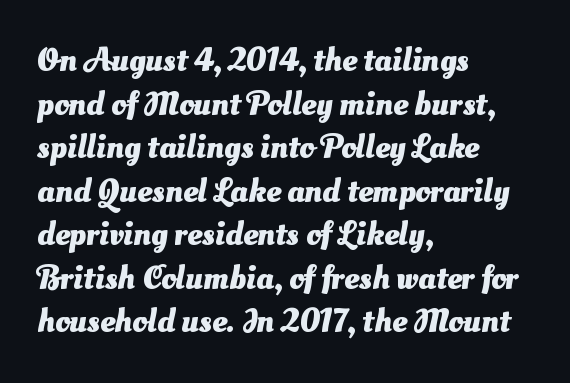
The image shows 33 px heavy sans-serif type; set left-aligned, normal line spacing (1.32x), normal letter spacing, not underlined; medium stroke contrast and a small x-height.
